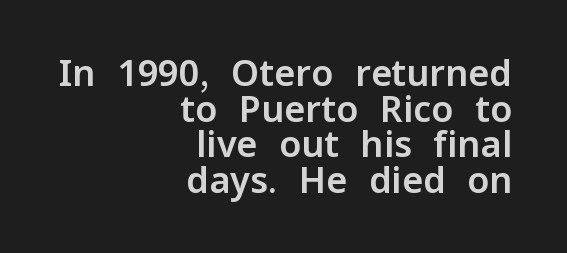
The rendering anchors every line to the right-hand side. Nobody touched the tracking dial on this one. Examine the stroke ends and you'll find no serifs. Tall strokes in this sample are plumb rather than angled. The rendering uses a small line-height, squeezing the rows. Is this a fixed-width face? No — the glyphs have proportional, varying widths.
